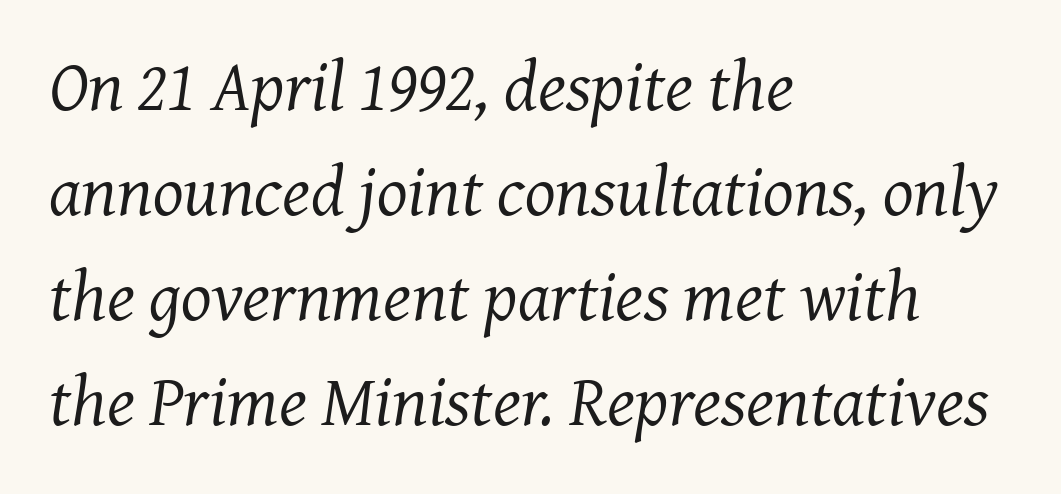
The paragraph has a hard left edge and a soft right edge. The passage shown has conventional tracking throughout. Weight: regular or lighter. In terms of posture, this sample is oblique. Here the designer chose a conventional face with non-uniform glyph widths.
